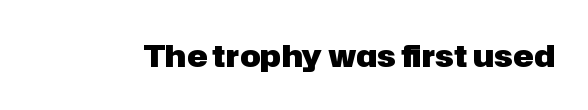
Q: Is the text bold? A: Yes.
Q: Is the text italic (slanted)? A: No, it is upright.
Q: Is the typeface a serif or a sans-serif typeface? A: Sans-serif.
Q: Is the text underlined? A: No.
Q: Is the spacing between letters normal or unusually wide? A: Normal.
Q: Width (condensed, normal, or wide)? A: Normal.
Q: Stroke contrast? A: Low.
Q: x-height? A: Medium.
Q: Monospaced? A: No.
